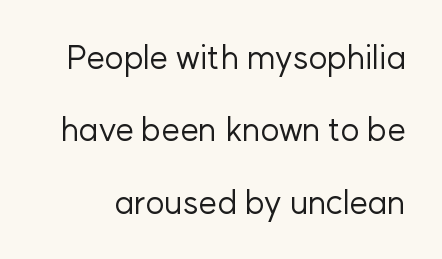
The image shows 33 px regular-weight sans-serif type, upright; set loose line spacing (2.19x), normal letter spacing, not underlined; low stroke contrast and a medium x-height.
